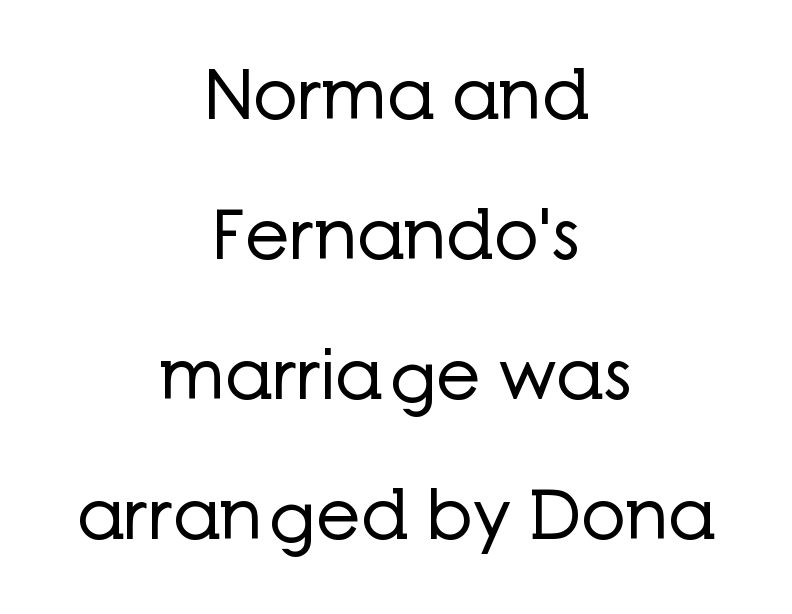
The image shows 70 px regular-weight sans-serif type, upright; set centered, loose line spacing (2.0x), normal letter spacing, not underlined; low stroke contrast and a medium x-height.
